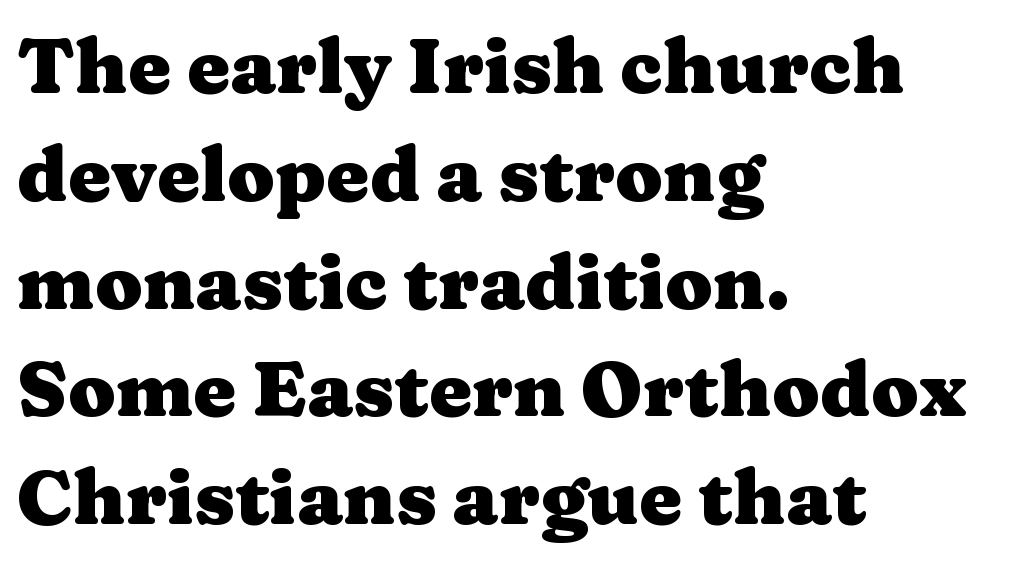
The image shows 77 px heavy, wide serif type, upright; set left-aligned, normal line spacing (1.4x), normal letter spacing, not underlined; medium stroke contrast and a medium x-height.
